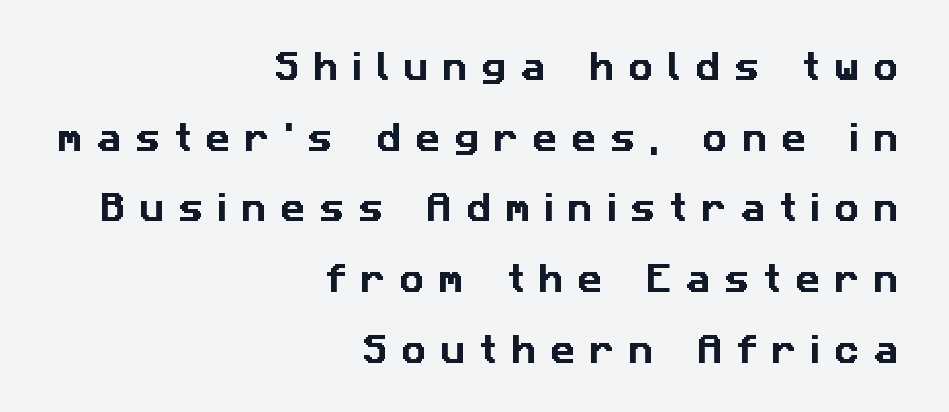
{"serif": "no", "width": "normal", "stroke_contrast": "low", "x_height": "medium", "monospaced": "no", "underline": "no", "align": "right", "line_spacing": "loose", "line_spacing_ratio": 2.28, "letter_spacing": "wide", "letter_spacing_em": 0.45, "glyph_px": 31}
